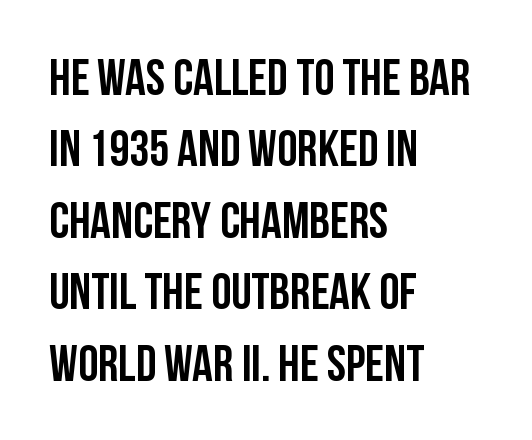
{"serif": "no", "italic": "no", "width": "condensed", "stroke_contrast": "low", "x_height": "large", "monospaced": "no", "underline": "no", "align": "left", "line_spacing": "normal", "line_spacing_ratio": 1.4, "letter_spacing": "normal", "letter_spacing_em": 0.0, "glyph_px": 51}
